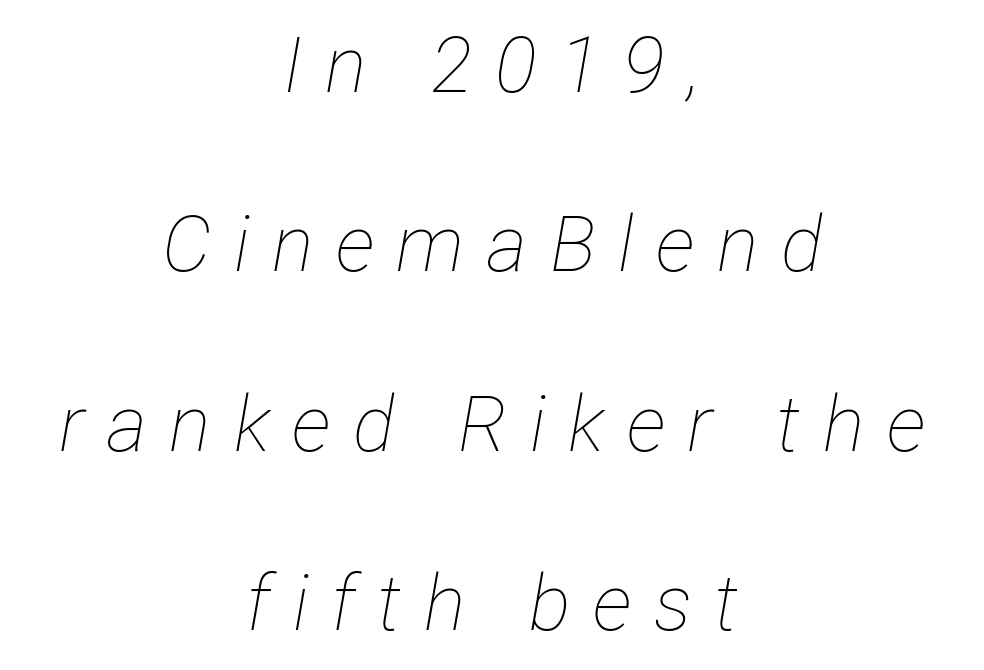
{"italic": "yes", "lean": "right", "slant_degrees": 12, "bold": "no", "weight": "thin", "width": "condensed", "stroke_contrast": "low", "x_height": "medium", "monospaced": "no", "underline": "no", "align": "center", "line_spacing": "loose", "line_spacing_ratio": 2.3, "letter_spacing": "wide", "letter_spacing_em": 0.29, "glyph_px": 78}
